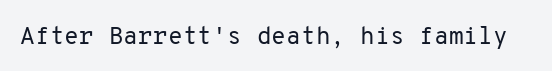
Q: Is the text bold? A: No.
Q: Is the text italic (slanted)? A: No, it is upright.
Q: Is the text underlined? A: No.
Q: Is the spacing between letters normal or unusually wide? A: Normal.
